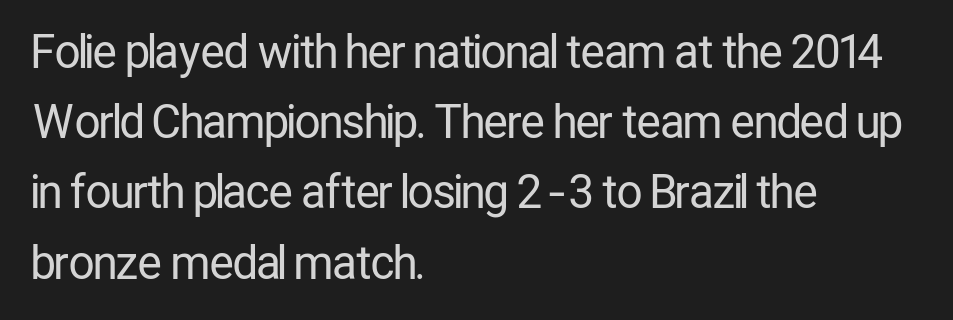
The image shows 45 px regular-weight, condensed sans-serif type, upright; set left-aligned, normal line spacing (1.56x), normal letter spacing, not underlined; low stroke contrast and a medium x-height.
